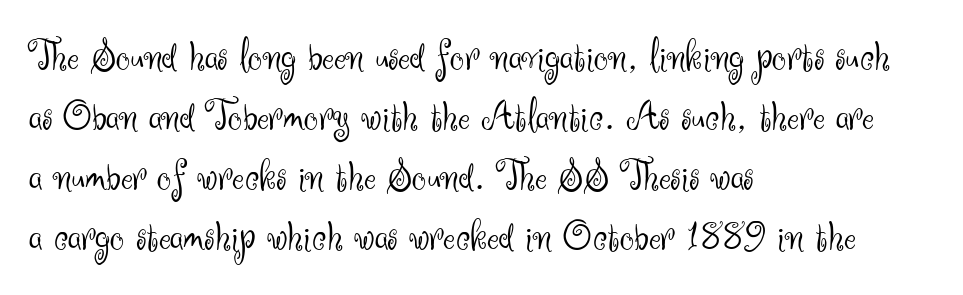
{"serif": "no", "italic": "no", "bold": "no", "weight": "light", "width": "normal", "stroke_contrast": "medium", "x_height": "small", "monospaced": "no", "underline": "no", "align": "left", "line_spacing": "normal", "line_spacing_ratio": 1.33, "letter_spacing": "normal", "letter_spacing_em": 0.0, "glyph_px": 45}
